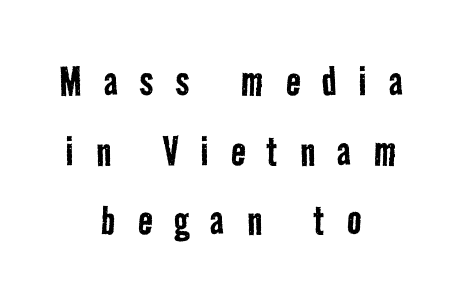
The image shows 48 px regular-weight, condensed sans-serif type; set centered, normal line spacing (1.45x), unusually wide letter spacing (+0.46 em), not underlined; low stroke contrast and a medium x-height.
